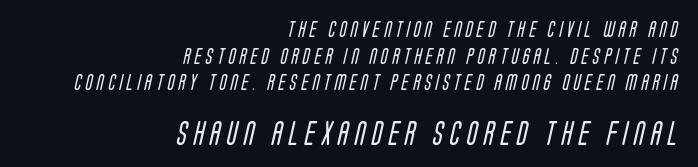
{"bold": "no", "underline": "no", "align": "right", "line_spacing": "normal", "line_spacing_ratio": 1.67, "letter_spacing": "wide", "letter_spacing_em": 0.27, "larger_block": "second", "size_ratio": 1.5, "glyph_px": 24}
